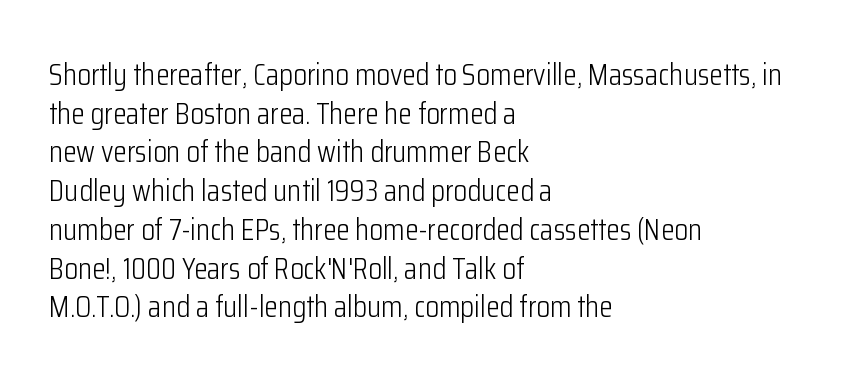
Q: Is the text bold? A: No.
Q: Is the text italic (slanted)? A: No, it is upright.
Q: Is the typeface a serif or a sans-serif typeface? A: Sans-serif.
Q: Is the text underlined? A: No.
Q: How is the paragraph aligned? A: Left-aligned.
Q: Is the spacing between letters normal or unusually wide? A: Normal.
Q: Is the spacing between lines tight, normal or loose? A: Normal.
Q: Width (condensed, normal, or wide)? A: Condensed.
Q: Stroke contrast? A: Low.
Q: x-height? A: Medium.
Q: Monospaced? A: No.
